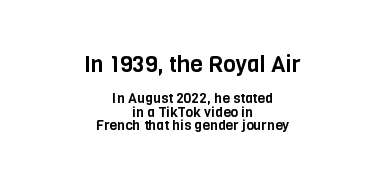
{"italic": "no", "underline": "no", "align": "center", "line_spacing": "tight", "line_spacing_ratio": 0.95, "letter_spacing": "normal", "letter_spacing_em": 0.0, "larger_block": "first", "size_ratio": 1.64, "glyph_px": 23}
